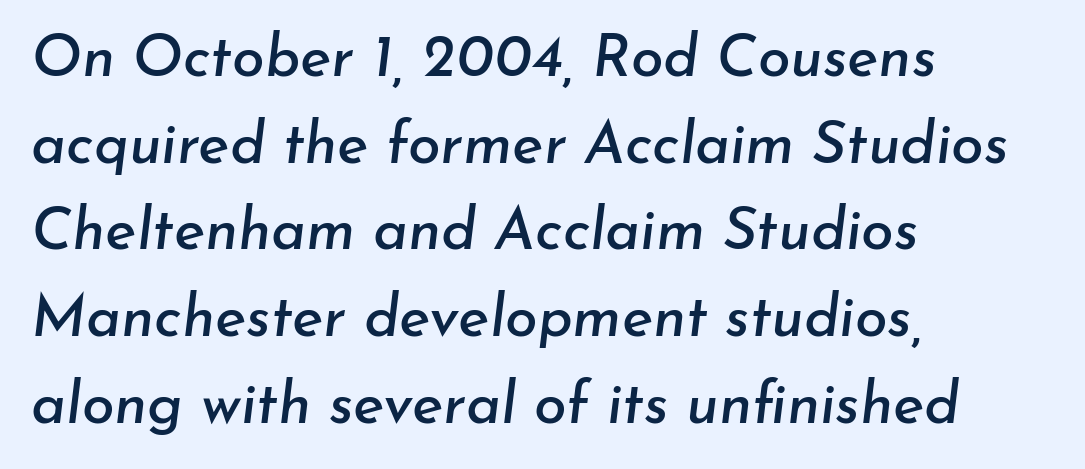
The image shows 59 px text type, italic (leaning right); set left-aligned, normal line spacing (1.47x), normal letter spacing, not underlined; low stroke contrast and a small x-height.
